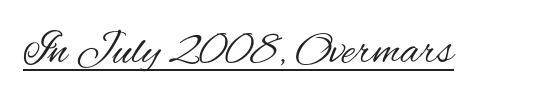
Q: Is the text bold? A: No.
Q: Is the text italic (slanted)? A: Yes.
Q: Is the typeface a serif or a sans-serif typeface? A: Sans-serif.
Q: Is the text underlined? A: Yes.
Q: Is the spacing between letters normal or unusually wide? A: Normal.
Q: Width (condensed, normal, or wide)? A: Condensed.
Q: Stroke contrast? A: Medium.
Q: x-height? A: Small.
Q: Monospaced? A: No.
